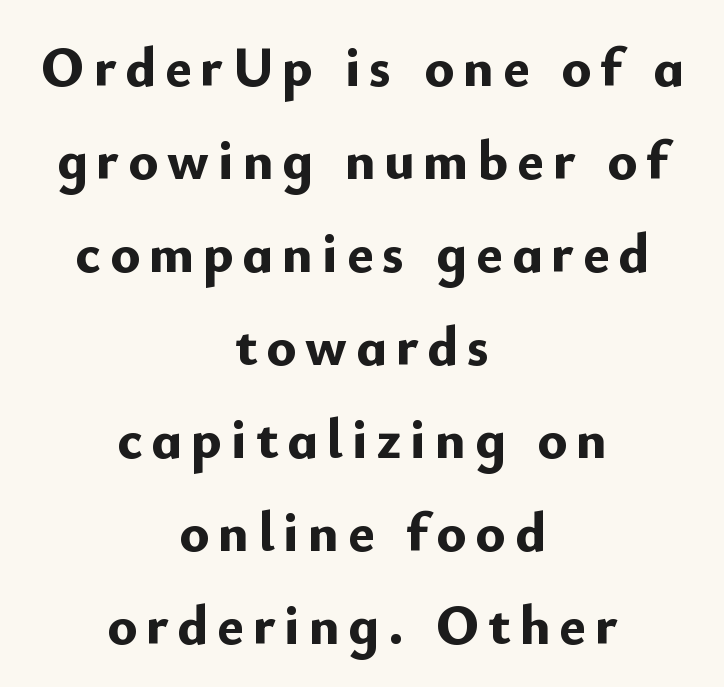
{"serif": "no", "italic": "no", "bold": "yes", "weight": "bold", "width": "normal", "stroke_contrast": "low", "x_height": "small", "monospaced": "no", "underline": "no", "align": "center", "line_spacing": "normal", "line_spacing_ratio": 1.66, "glyph_px": 56}
